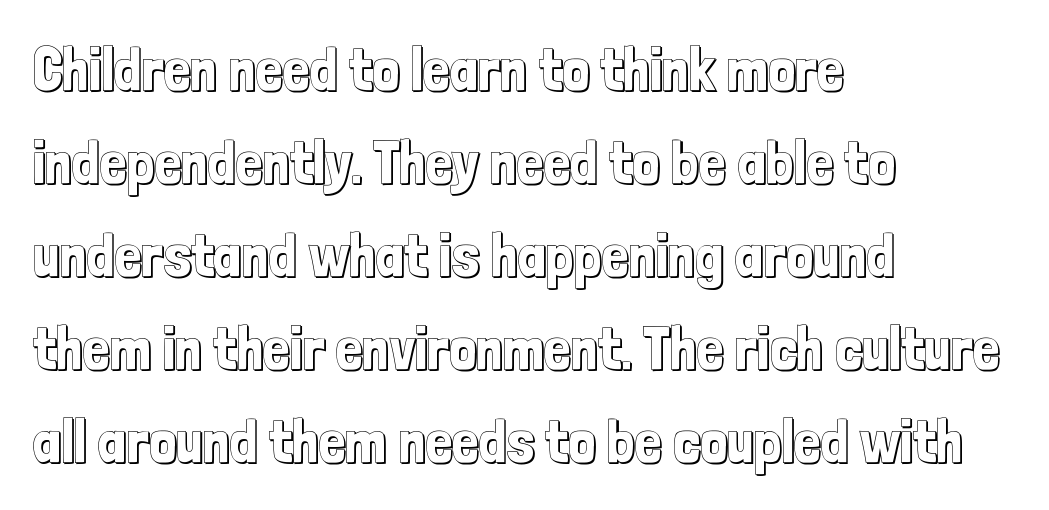
It's the straight-up-and-down kind of type. Has an underline been added? It has not. Character widths vary here, with narrow letters taking less room than wide ones. Horizontal alignment here is leftward, the default for most running prose.
